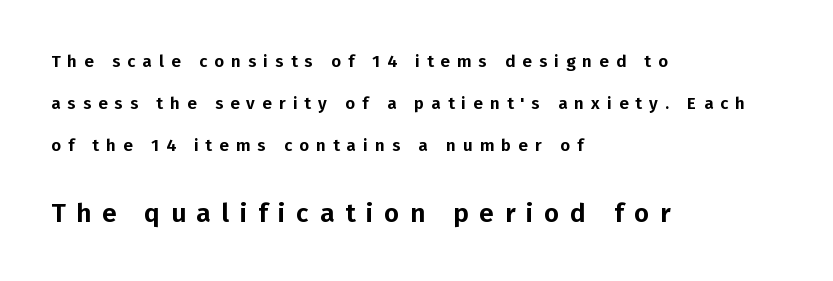
Reading top to bottom, the characters get bigger at the block break. The space beneath each line is pristine and unruled. Leading is clearly above the norm, producing a sparse column. Unlike italic type, these characters show no tilt at all. Does extra space separate the letters? Yes, quite a lot of it.
